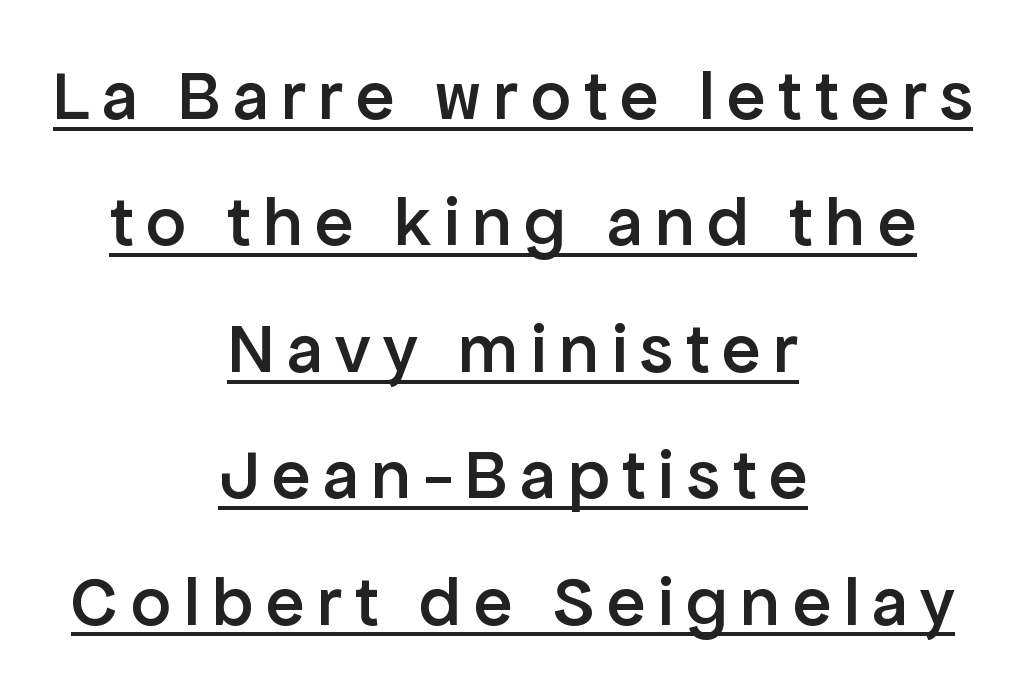
The image shows 71 px semibold sans-serif type, upright; set centered, line spacing 1.78x, underlined; low stroke contrast and a medium x-height.
